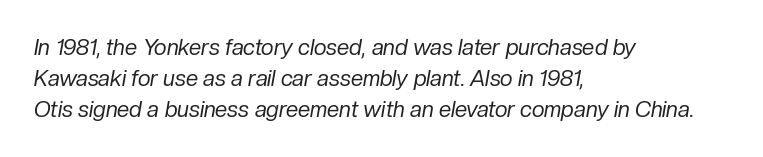
{"italic": "yes", "lean": "right", "slant_degrees": 10, "bold": "no", "underline": "no", "align": "left", "line_spacing": "normal", "line_spacing_ratio": 1.4, "letter_spacing": "normal", "letter_spacing_em": 0.0, "glyph_px": 22}
